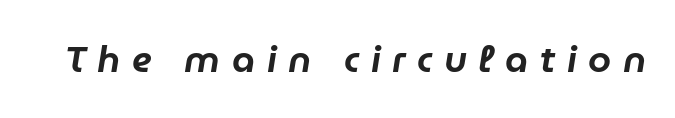
The image shows 37 px text type, italic (leaning right); set unusually wide letter spacing (+0.31 em), not underlined; low stroke contrast and a medium x-height.
